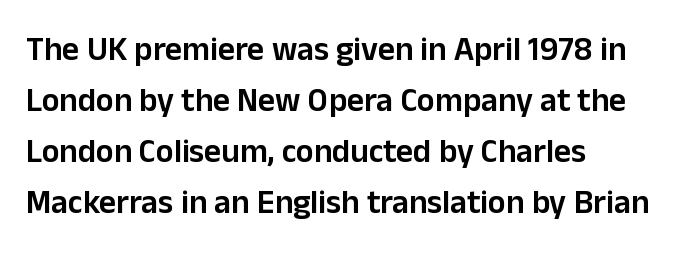
{"serif": "no", "italic": "no", "bold": "semi", "weight": "semibold", "width": "normal", "stroke_contrast": "low", "x_height": "medium", "monospaced": "no", "underline": "no", "align": "left", "line_spacing": "normal", "line_spacing_ratio": 1.55, "letter_spacing": "normal", "letter_spacing_em": 0.0, "glyph_px": 33}
